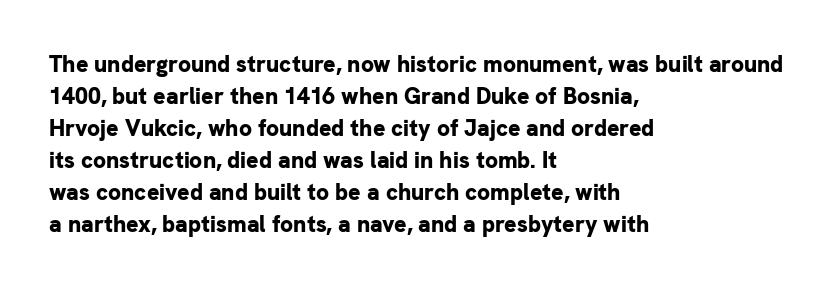
{"italic": "no", "bold": "yes", "underline": "no", "align": "left", "line_spacing": "normal", "line_spacing_ratio": 1.39, "letter_spacing": "normal", "letter_spacing_em": 0.0, "glyph_px": 23}
